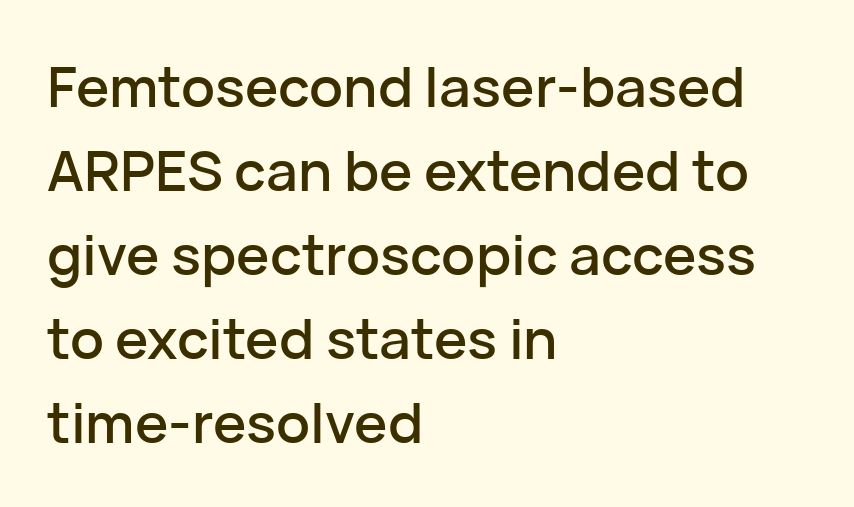
Q: Is the text italic (slanted)? A: No, it is upright.
Q: Is the typeface a serif or a sans-serif typeface? A: Sans-serif.
Q: Is the text underlined? A: No.
Q: How is the paragraph aligned? A: Left-aligned.
Q: Is the spacing between letters normal or unusually wide? A: Normal.
Q: Is the spacing between lines tight, normal or loose? A: Normal.
Q: Width (condensed, normal, or wide)? A: Normal.
Q: Stroke contrast? A: Low.
Q: x-height? A: Medium.
Q: Monospaced? A: No.
